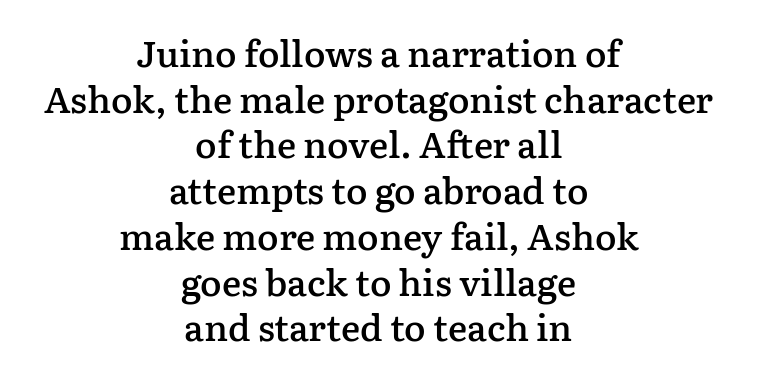
Q: Is the text bold? A: Semi-bold.
Q: Is the text italic (slanted)? A: No, it is upright.
Q: Is the typeface a serif or a sans-serif typeface? A: Serif.
Q: Is the text underlined? A: No.
Q: How is the paragraph aligned? A: Centered.
Q: Is the spacing between letters normal or unusually wide? A: Normal.
Q: Is the spacing between lines tight, normal or loose? A: Normal.
Q: Width (condensed, normal, or wide)? A: Normal.
Q: Stroke contrast? A: Low.
Q: x-height? A: Medium.
Q: Monospaced? A: No.
